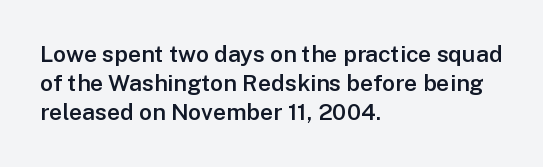
The image shows 23 px text type, upright; set left-aligned, normal line spacing (1.27x), normal letter spacing, not underlined.
